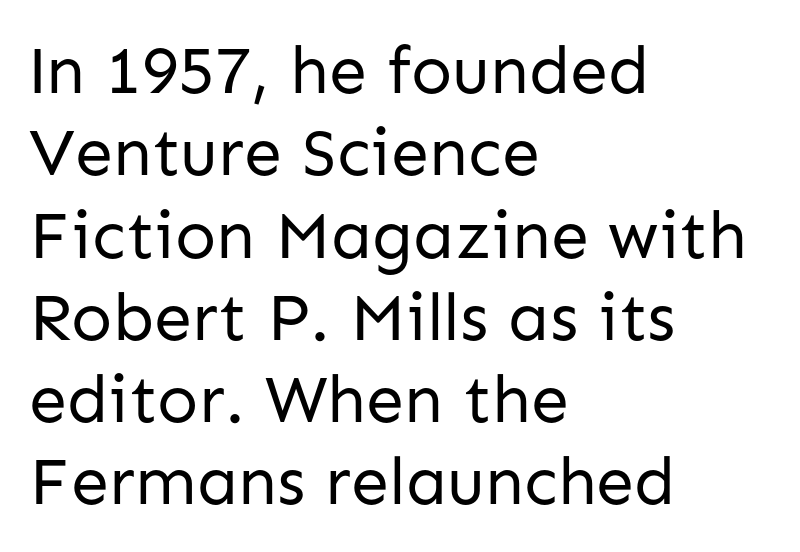
The image shows 68 px regular-weight sans-serif type, upright; set left-aligned, line spacing 1.21x, normal letter spacing, not underlined; low stroke contrast and a medium x-height.
